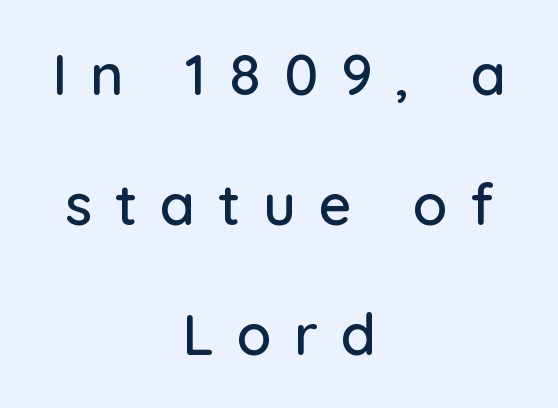
Q: Is the text italic (slanted)? A: No, it is upright.
Q: Is the typeface a serif or a sans-serif typeface? A: Sans-serif.
Q: Is the text underlined? A: No.
Q: How is the paragraph aligned? A: Centered.
Q: Is the spacing between letters normal or unusually wide? A: Unusually wide.
Q: Is the spacing between lines tight, normal or loose? A: Loose.
Q: Width (condensed, normal, or wide)? A: Normal.
Q: Stroke contrast? A: Low.
Q: x-height? A: Medium.
Q: Monospaced? A: No.
